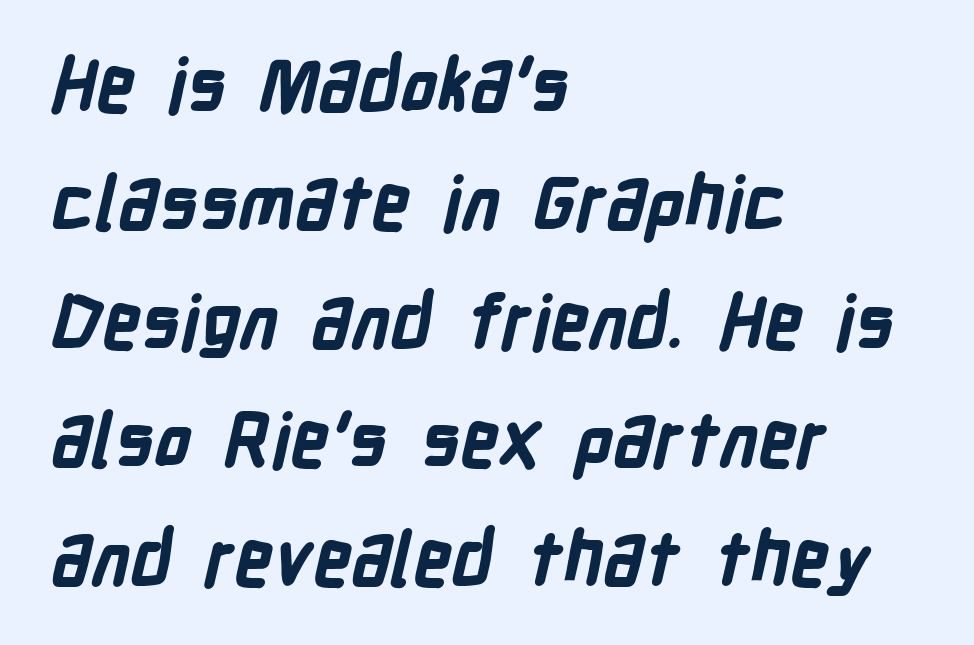
Q: Is the text bold? A: Yes.
Q: Is the typeface a serif or a sans-serif typeface? A: Sans-serif.
Q: Is the text underlined? A: No.
Q: How is the paragraph aligned? A: Left-aligned.
Q: Is the spacing between letters normal or unusually wide? A: Normal.
Q: Is the spacing between lines tight, normal or loose? A: Normal.
Q: Width (condensed, normal, or wide)? A: Condensed.
Q: Stroke contrast? A: Low.
Q: x-height? A: Medium.
Q: Monospaced? A: No.
